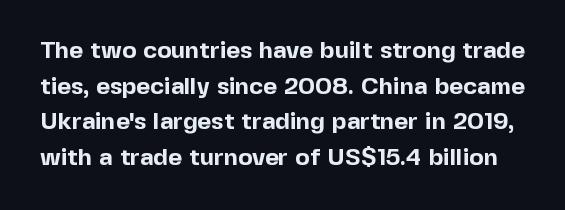
As a designer I'd log this as weight 700, bold. Words float on clear page, feet unadorned. The type is set solid horizontally, with unmodified tracking. Posture: vertical. These lines sit exactly where default settings would place them.
